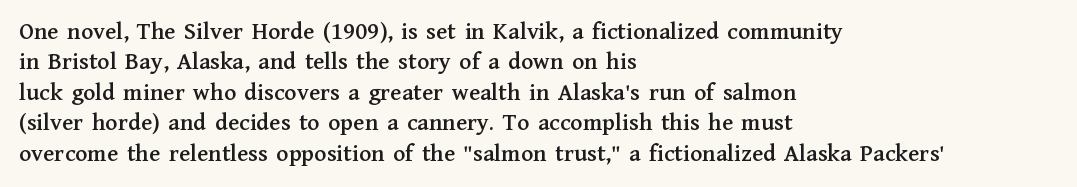
{"italic": "no", "underline": "no", "align": "left", "line_spacing_ratio": 1.22, "letter_spacing": "normal", "letter_spacing_em": 0.0, "glyph_px": 25}
